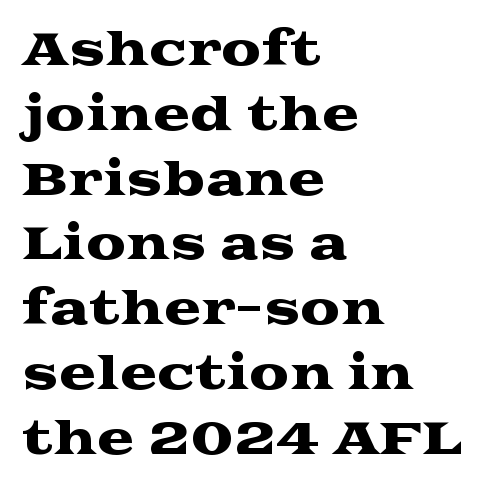
The image shows 45 px wide serif type, upright; set left-aligned, normal line spacing (1.44x), normal letter spacing, not underlined; medium stroke contrast and a medium x-height.
